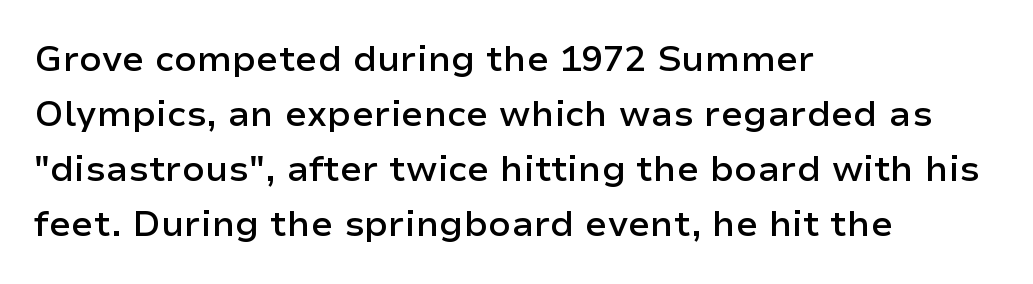
{"serif": "no", "italic": "no", "bold": "semi", "weight": "semibold", "width": "normal", "stroke_contrast": "low", "x_height": "medium", "monospaced": "no", "underline": "no", "align": "left", "line_spacing": "normal", "line_spacing_ratio": 1.53, "letter_spacing": "normal", "letter_spacing_em": 0.0, "glyph_px": 36}
